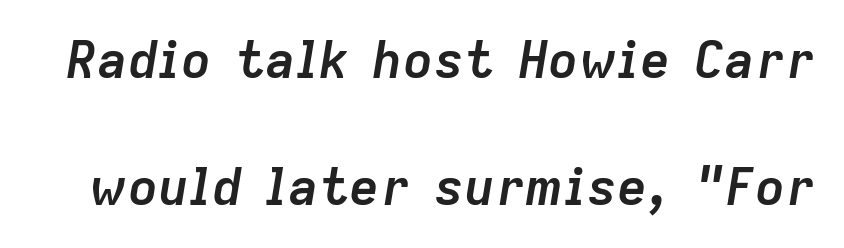
{"italic": "yes", "lean": "right", "slant_degrees": 9, "bold": "yes", "weight": "semibold", "width": "normal", "stroke_contrast": "low", "x_height": "medium", "monospaced": "no", "underline": "no", "line_spacing": "loose", "line_spacing_ratio": 2.49, "letter_spacing": "normal", "letter_spacing_em": 0.0, "glyph_px": 51}
